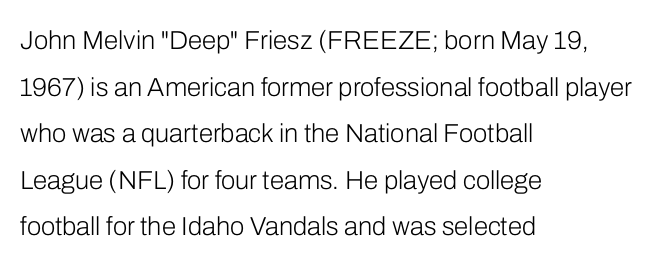
Q: Is the text bold? A: No.
Q: Is the text italic (slanted)? A: No, it is upright.
Q: Is the text underlined? A: No.
Q: How is the paragraph aligned? A: Left-aligned.
Q: Is the spacing between letters normal or unusually wide? A: Normal.
